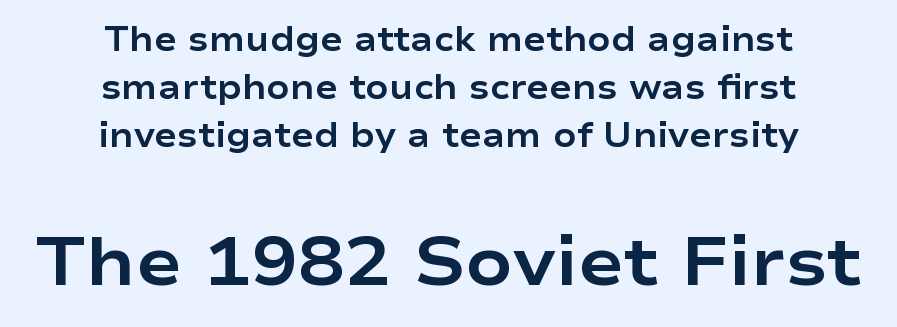
The image shows 69 px bold, wide sans-serif type, upright; set centered, normal line spacing (1.41x), normal letter spacing, not underlined; the second (bottom) block is 2.03x larger; low stroke contrast and a medium x-height.
